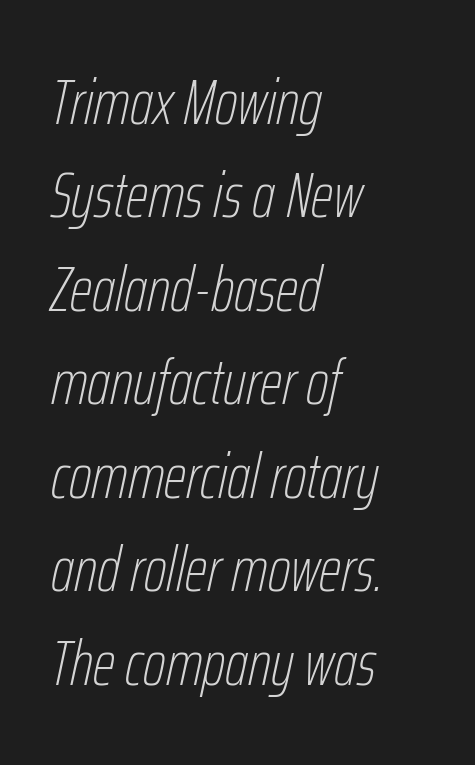
Is this a fixed-width face? No — the glyphs have proportional, varying widths. Check under the words: just untouched page. Letter spacing: default. Leading: standard. The axis of the letterforms is tilted away from vertical.
